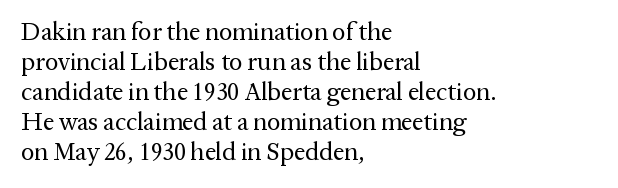
Q: Is the text bold? A: No.
Q: Is the text italic (slanted)? A: No, it is upright.
Q: Is the text underlined? A: No.
Q: How is the paragraph aligned? A: Left-aligned.
Q: Is the spacing between letters normal or unusually wide? A: Normal.
